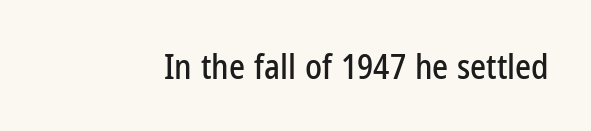
Q: Is the text italic (slanted)? A: No, it is upright.
Q: Is the typeface a serif or a sans-serif typeface? A: Sans-serif.
Q: Is the text underlined? A: No.
Q: Is the spacing between letters normal or unusually wide? A: Normal.
Q: Width (condensed, normal, or wide)? A: Condensed.
Q: Stroke contrast? A: Low.
Q: x-height? A: Medium.
Q: Monospaced? A: No.
